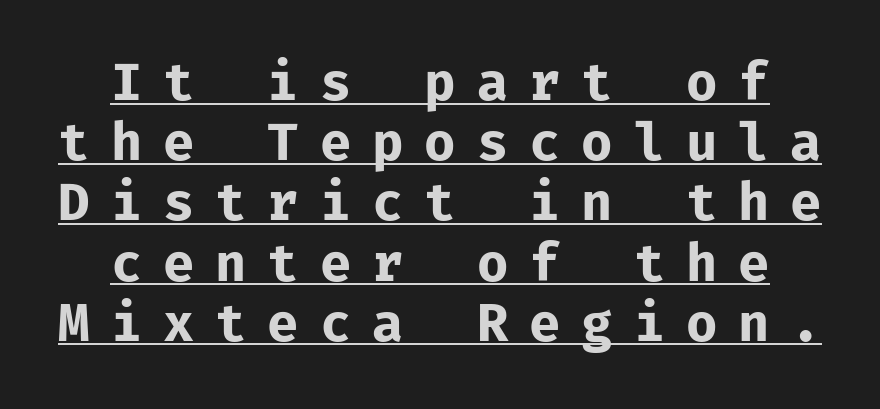
{"serif": "no", "italic": "no", "bold": "yes", "weight": "bold", "width": "normal", "stroke_contrast": "low", "x_height": "medium", "monospaced": "yes", "underline": "yes", "align": "center", "line_spacing_ratio": 1.18, "letter_spacing": "wide", "letter_spacing_em": 0.41, "glyph_px": 51}
